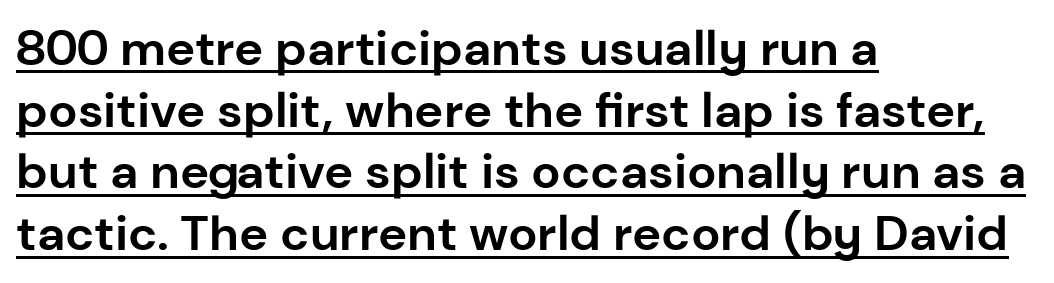
The image shows 49 px bold sans-serif type, upright; set left-aligned, normal line spacing (1.26x), normal letter spacing, underlined; low stroke contrast and a medium x-height.
